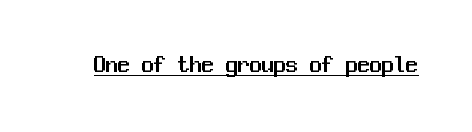
Q: Is the text italic (slanted)? A: No, it is upright.
Q: Is the text underlined? A: Yes.
Q: Is the spacing between letters normal or unusually wide? A: Normal.
